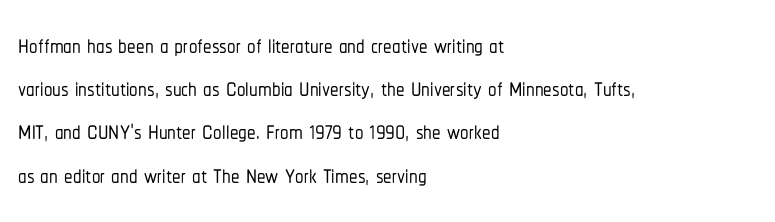
{"serif": "no", "italic": "no", "width": "condensed", "stroke_contrast": "low", "x_height": "medium", "monospaced": "no", "underline": "no", "align": "left", "line_spacing": "normal", "line_spacing_ratio": 1.27, "letter_spacing": "normal", "letter_spacing_em": 0.0, "glyph_px": 34}
